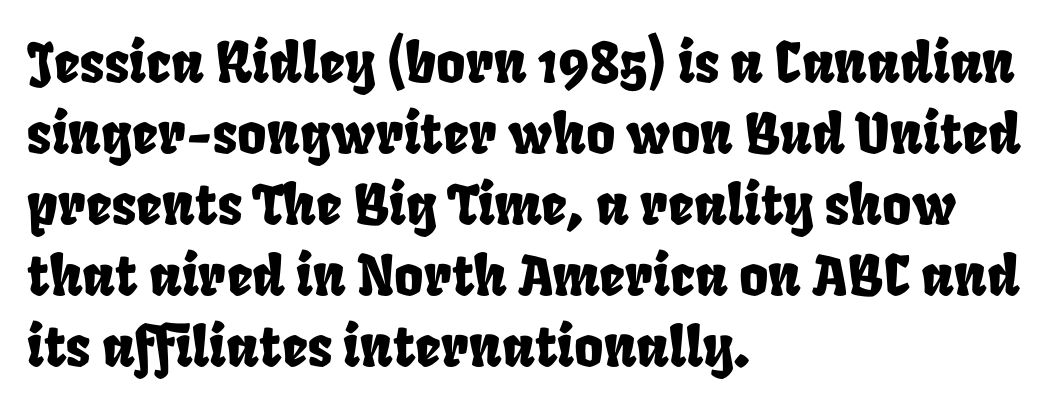
{"width": "condensed", "stroke_contrast": "low", "x_height": "large", "monospaced": "no", "underline": "no", "align": "left", "line_spacing": "normal", "line_spacing_ratio": 1.27, "letter_spacing": "normal", "letter_spacing_em": 0.0, "glyph_px": 56}
